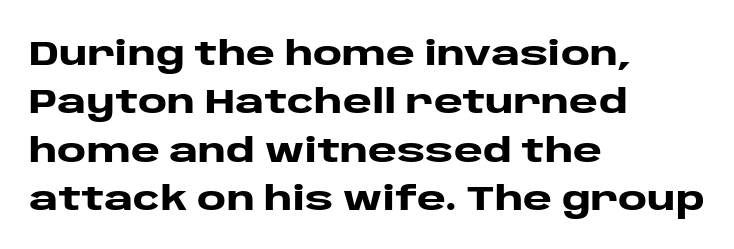
The image shows 35 px heavy, wide sans-serif type, upright; set left-aligned, normal line spacing (1.38x), normal letter spacing, not underlined; low stroke contrast and a large x-height.
